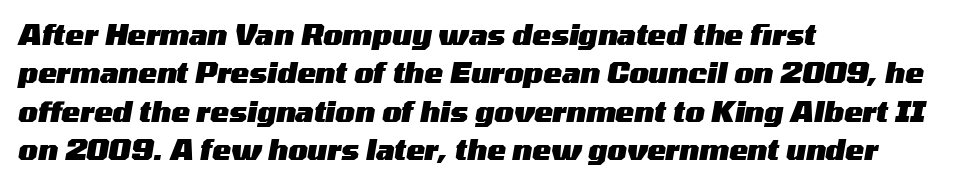
The baseline area is clear. Line beginnings align vertically; line endings do not. The passage shown has conventional tracking throughout. Students, observe: this is what conventionally led text looks like. A typesetter would mark this as italic. Spacing verdict: proportional, widths tailored to each character.
